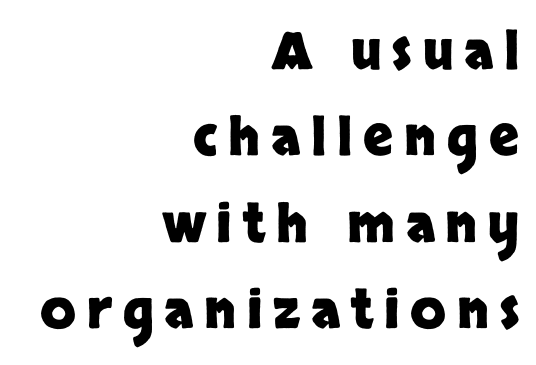
Q: Is the text bold? A: Yes.
Q: Is the text italic (slanted)? A: No, it is upright.
Q: Is the typeface a serif or a sans-serif typeface? A: Sans-serif.
Q: Is the text underlined? A: No.
Q: How is the paragraph aligned? A: Right-aligned.
Q: Is the spacing between letters normal or unusually wide? A: Unusually wide.
Q: Is the spacing between lines tight, normal or loose? A: Normal.
Q: Width (condensed, normal, or wide)? A: Normal.
Q: Stroke contrast? A: Low.
Q: x-height? A: Large.
Q: Monospaced? A: No.
